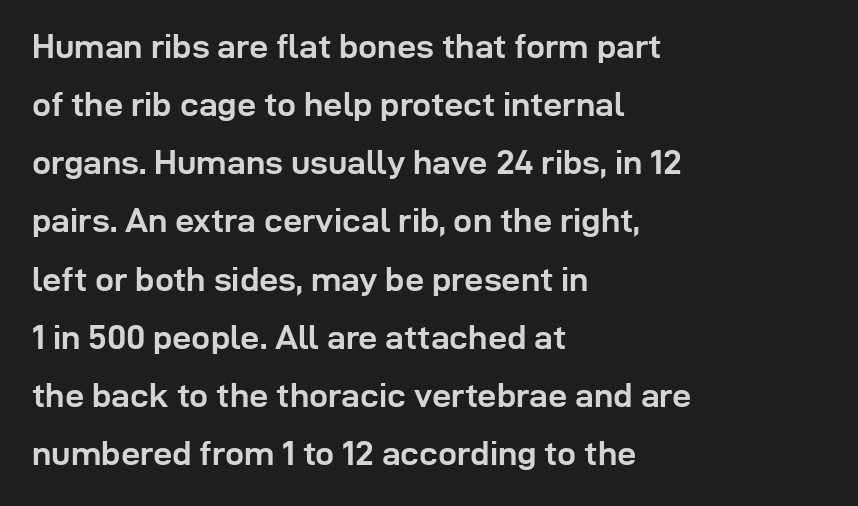
{"serif": "no", "italic": "no", "bold": "yes", "weight": "semibold", "width": "normal", "stroke_contrast": "low", "x_height": "medium", "monospaced": "no", "underline": "no", "align": "left", "line_spacing_ratio": 1.71, "letter_spacing": "normal", "letter_spacing_em": 0.0, "glyph_px": 34}
